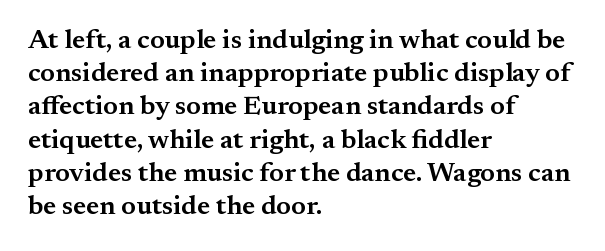
{"italic": "no", "bold": "semi", "underline": "no", "align": "left", "line_spacing_ratio": 1.23, "letter_spacing": "normal", "letter_spacing_em": 0.0, "glyph_px": 27}
